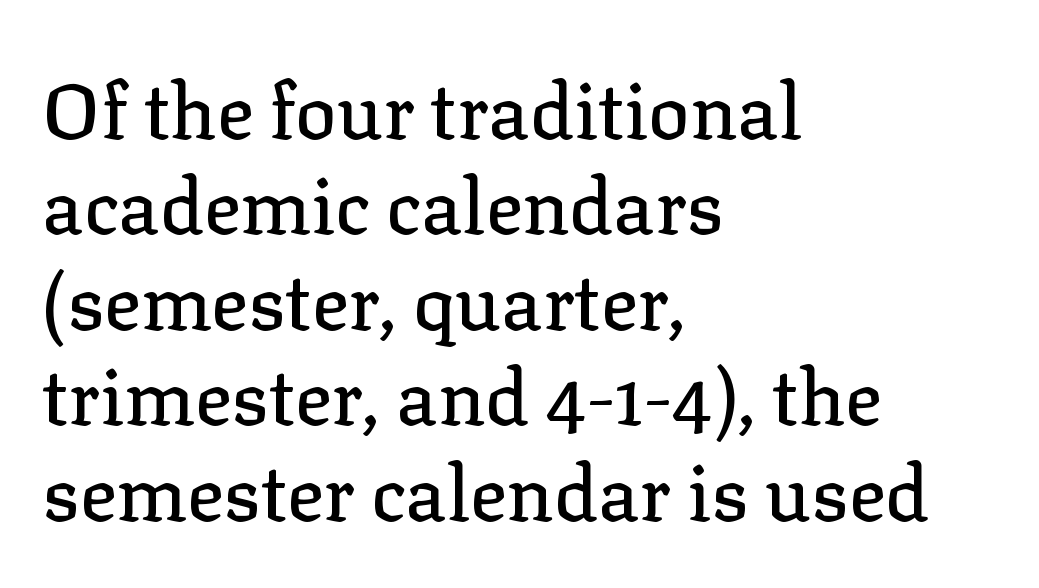
{"serif": "yes", "italic": "no", "width": "normal", "stroke_contrast": "low", "x_height": "medium", "monospaced": "no", "underline": "no", "align": "left", "line_spacing_ratio": 1.24, "letter_spacing": "normal", "letter_spacing_em": 0.0, "glyph_px": 77}
